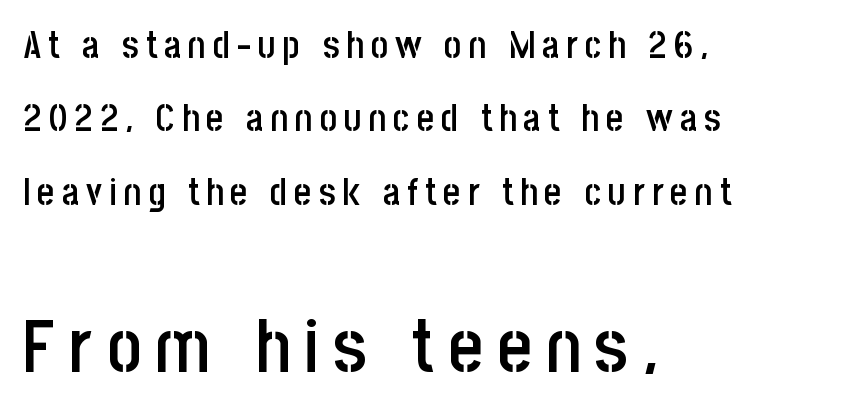
Q: Is the text bold? A: Semi-bold.
Q: Is the text italic (slanted)? A: No, it is upright.
Q: Is the typeface a serif or a sans-serif typeface? A: Sans-serif.
Q: Is the text underlined? A: No.
Q: How is the paragraph aligned? A: Left-aligned.
Q: Is the spacing between lines tight, normal or loose? A: Loose.
Q: Which block of text is set in a larger size, the first (top) or the second (bottom)? A: The second (bottom) one.
Q: Width (condensed, normal, or wide)? A: Condensed.
Q: Stroke contrast? A: Low.
Q: x-height? A: Large.
Q: Monospaced? A: No.
